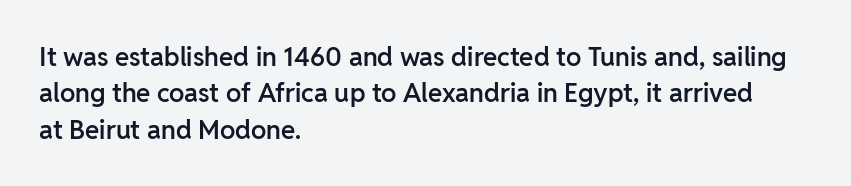
{"italic": "no", "bold": "semi", "underline": "no", "align": "left", "line_spacing": "normal", "line_spacing_ratio": 1.4, "letter_spacing": "normal", "letter_spacing_em": 0.0, "glyph_px": 26}
